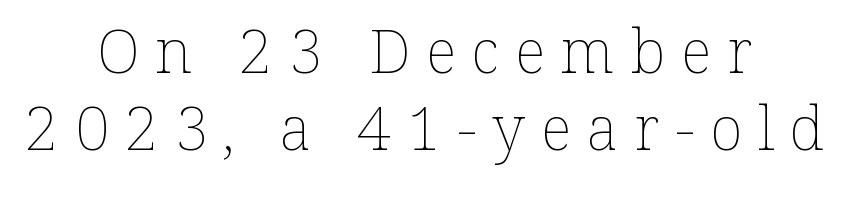
The image shows 61 px thin type, upright; set centered, normal line spacing (1.27x), unusually wide letter spacing (+0.26 em), not underlined; low stroke contrast and a medium x-height.
